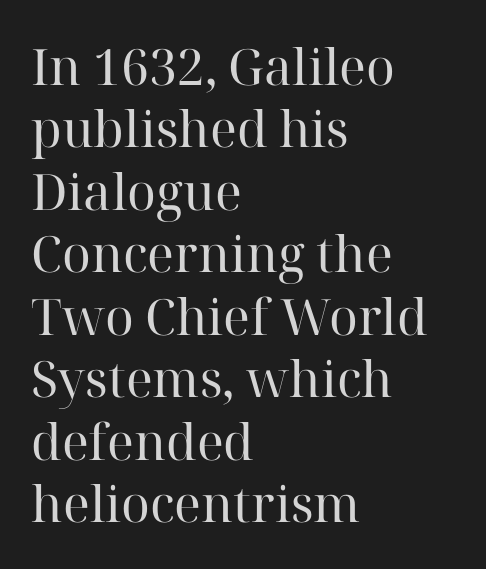
Q: Is the text bold? A: No.
Q: Is the text italic (slanted)? A: No, it is upright.
Q: Is the typeface a serif or a sans-serif typeface? A: Serif.
Q: Is the text underlined? A: No.
Q: How is the paragraph aligned? A: Left-aligned.
Q: Is the spacing between letters normal or unusually wide? A: Normal.
Q: Is the spacing between lines tight, normal or loose? A: Normal.
Q: Width (condensed, normal, or wide)? A: Normal.
Q: Stroke contrast? A: High.
Q: x-height? A: Medium.
Q: Monospaced? A: No.
